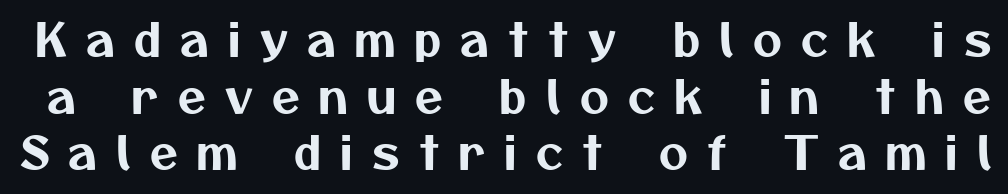
The image shows 45 px sans-serif type; set normal line spacing (1.26x), unusually wide letter spacing (+0.43 em), not underlined; medium stroke contrast and a medium x-height.
